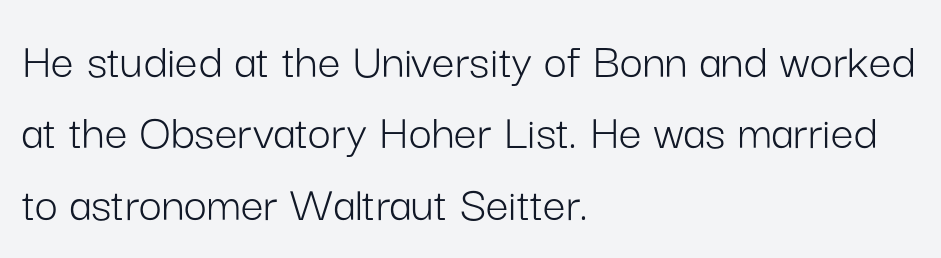
The rows are spaced the way most documents space them. Serif or sans? Sans — the stroke terminals are bare. Does extra space separate the letters? No, they use regular spacing. Heaviness? Minimal to ordinary, like unemphasized prose. The paragraph has a hard left edge and a soft right edge.
